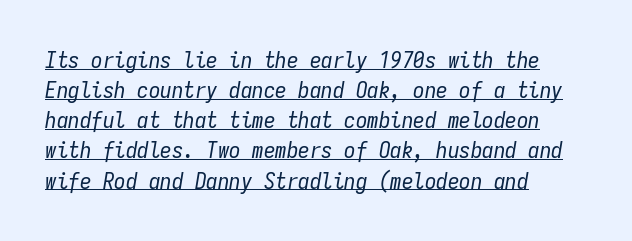
What stands out about the letter spacing? Nothing — it is the standard amount. Summary of vertical rhythm: regular, with standard interline spacing. Stems and bowls with no extra thickness — not bold. This is underlined copy, the kind a proofreader might mark for attention.
